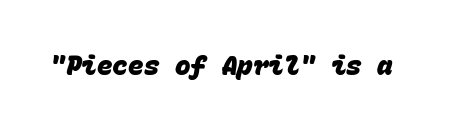
Set as a true bold cut, around the 700 mark. No word sits above an underline. Nothing unusual about the tracking: characters are spaced as the font intends.
